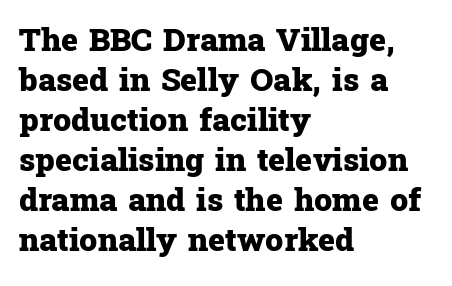
{"serif": "yes", "italic": "no", "bold": "yes", "weight": "heavy", "width": "normal", "stroke_contrast": "low", "x_height": "medium", "monospaced": "no", "underline": "no", "align": "left", "line_spacing": "normal", "line_spacing_ratio": 1.25, "letter_spacing": "normal", "letter_spacing_em": 0.0, "glyph_px": 32}
